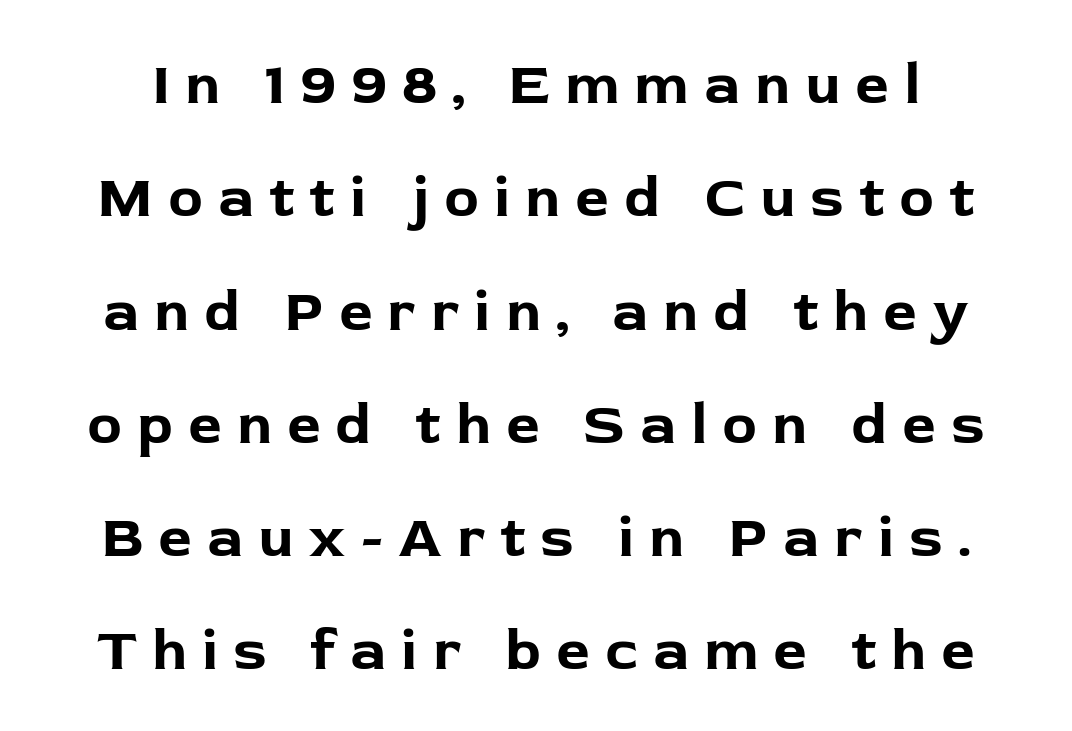
The image shows 59 px bold sans-serif type, upright; set loose line spacing (1.92x), unusually wide letter spacing (+0.25 em), not underlined; low stroke contrast and a medium x-height.
